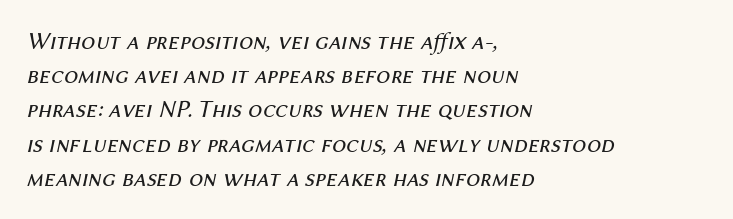
The image shows 25 px text type, italic (leaning right); set left-aligned, normal line spacing (1.37x), normal letter spacing, not underlined.
